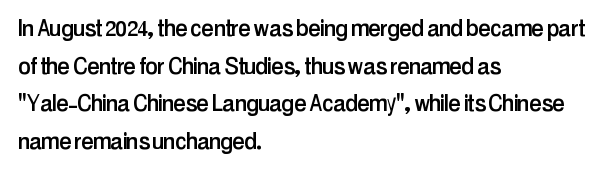
{"serif": "no", "italic": "no", "width": "condensed", "stroke_contrast": "low", "x_height": "medium", "monospaced": "no", "underline": "no", "align": "left", "line_spacing": "normal", "line_spacing_ratio": 1.34, "letter_spacing": "normal", "letter_spacing_em": 0.0, "glyph_px": 28}
